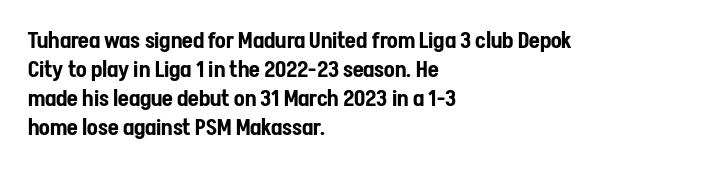
It's the straight-up-and-down kind of type. The horizontal fit of the characters is conventional and even. These lines are set flush left with a ragged right edge. Glance below the letters and you will spot only blank space.
